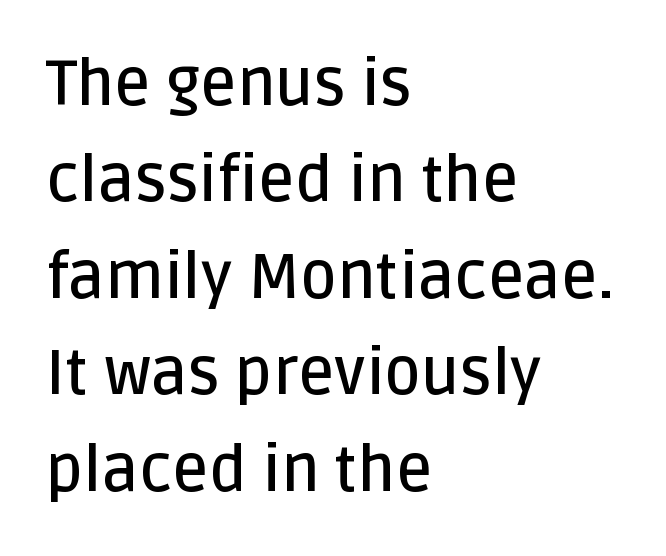
Q: Is the text bold? A: Semi-bold.
Q: Is the text italic (slanted)? A: No, it is upright.
Q: Is the typeface a serif or a sans-serif typeface? A: Sans-serif.
Q: Is the text underlined? A: No.
Q: How is the paragraph aligned? A: Left-aligned.
Q: Is the spacing between letters normal or unusually wide? A: Normal.
Q: Is the spacing between lines tight, normal or loose? A: Normal.
Q: Width (condensed, normal, or wide)? A: Normal.
Q: Stroke contrast? A: Low.
Q: x-height? A: Large.
Q: Monospaced? A: No.
